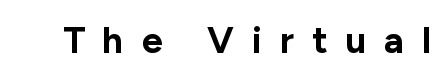
{"serif": "no", "italic": "no", "bold": "yes", "weight": "bold", "width": "normal", "stroke_contrast": "low", "x_height": "medium", "monospaced": "no", "underline": "no", "letter_spacing": "wide", "letter_spacing_em": 0.49, "glyph_px": 37}
